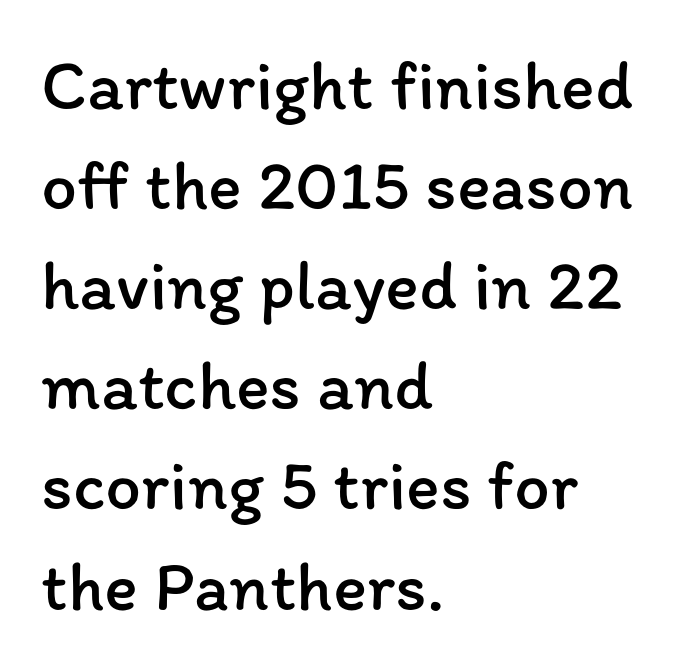
{"italic": "no", "bold": "no", "weight": "regular", "width": "normal", "stroke_contrast": "low", "x_height": "medium", "monospaced": "no", "underline": "no", "align": "left", "line_spacing": "normal", "line_spacing_ratio": 1.41, "letter_spacing": "normal", "letter_spacing_em": 0.0, "glyph_px": 71}
